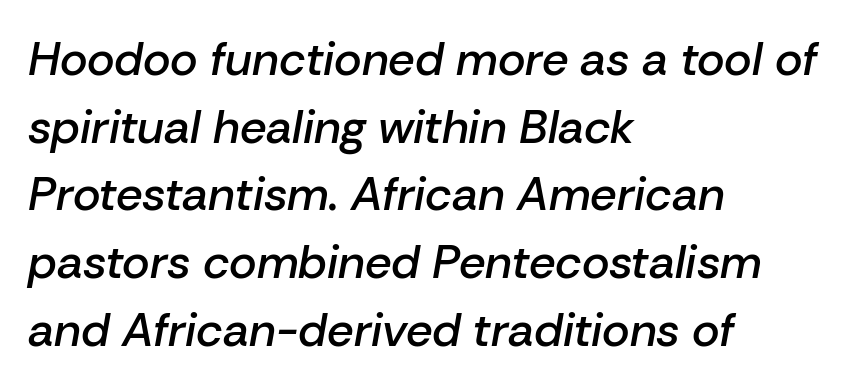
The image shows 47 px semibold type, italic (leaning right); set left-aligned, normal line spacing (1.44x), normal letter spacing, not underlined; low stroke contrast and a medium x-height.
